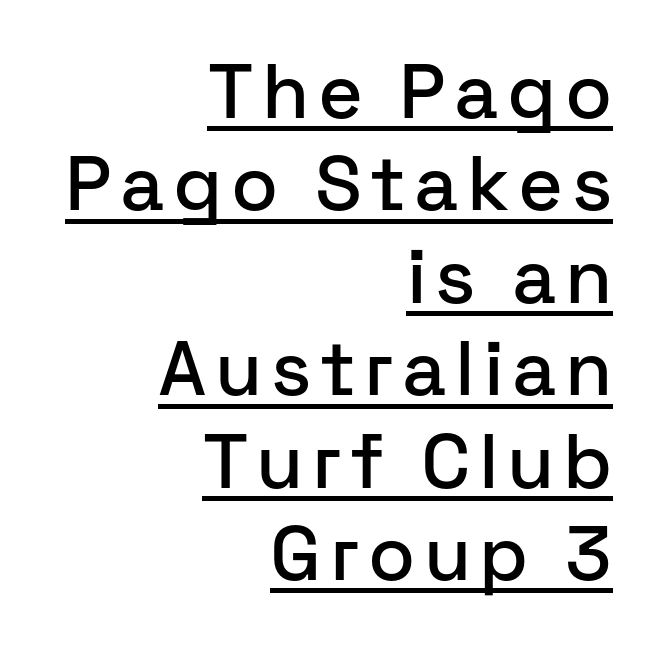
The image shows 77 px sans-serif type, upright; set right-aligned, line spacing 1.2x, underlined; low stroke contrast and a medium x-height.
